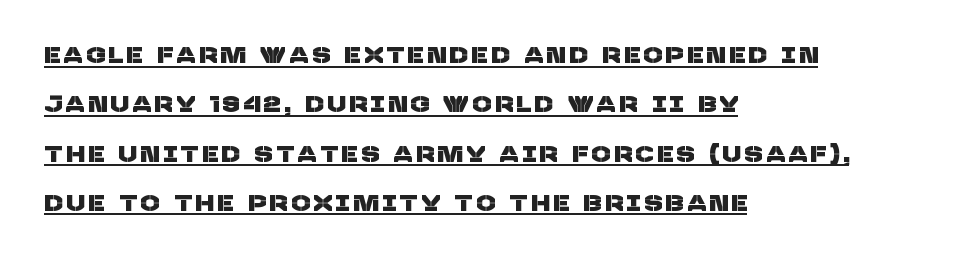
The image shows 22 px text type; set left-aligned, loose line spacing (2.24x), underlined.
